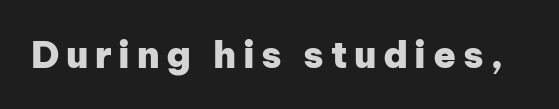
Q: Is the text bold? A: Yes.
Q: Is the text italic (slanted)? A: No, it is upright.
Q: Is the typeface a serif or a sans-serif typeface? A: Sans-serif.
Q: Is the text underlined? A: No.
Q: Width (condensed, normal, or wide)? A: Normal.
Q: Stroke contrast? A: Low.
Q: x-height? A: Medium.
Q: Monospaced? A: No.
